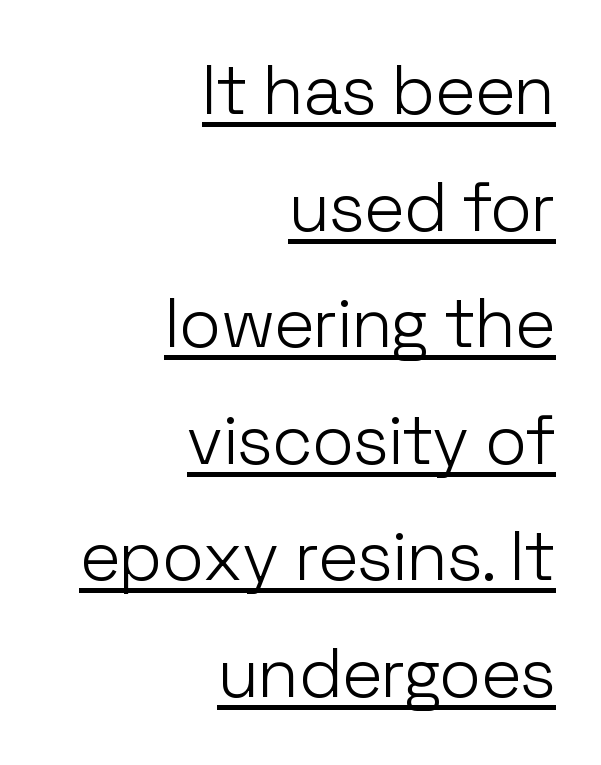
{"serif": "no", "italic": "no", "bold": "no", "weight": "light", "width": "normal", "stroke_contrast": "low", "x_height": "medium", "monospaced": "no", "underline": "yes", "align": "right", "line_spacing": "normal", "line_spacing_ratio": 1.69, "letter_spacing": "normal", "letter_spacing_em": 0.0, "glyph_px": 69}
